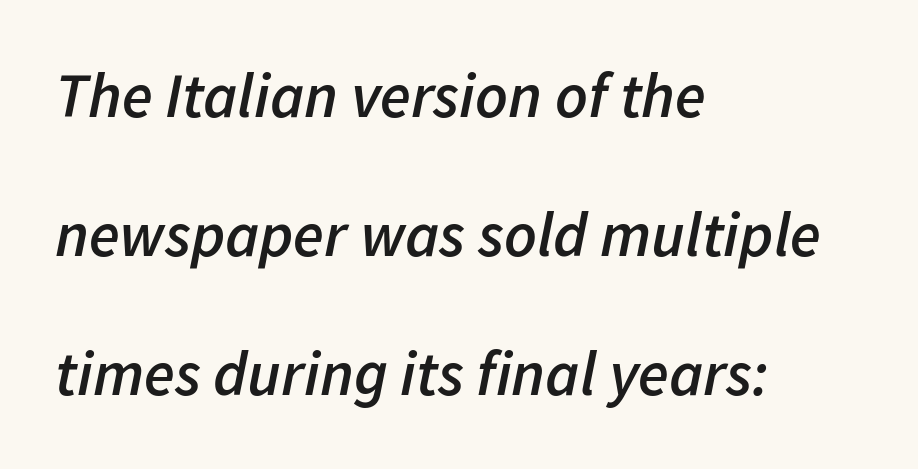
The image shows 63 px semibold type, italic (leaning right); set left-aligned, loose line spacing (2.21x), normal letter spacing, not underlined; low stroke contrast and a medium x-height.
